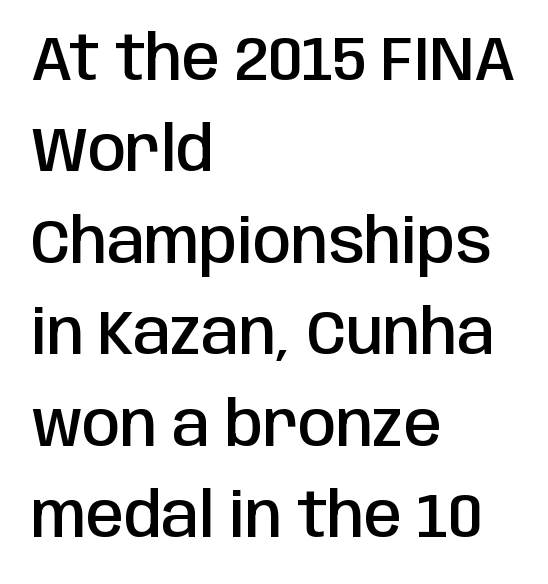
{"serif": "no", "italic": "no", "bold": "semi", "weight": "semibold", "width": "condensed", "stroke_contrast": "low", "x_height": "large", "monospaced": "no", "underline": "no", "align": "left", "line_spacing": "normal", "line_spacing_ratio": 1.5, "letter_spacing": "normal", "letter_spacing_em": 0.0, "glyph_px": 61}
